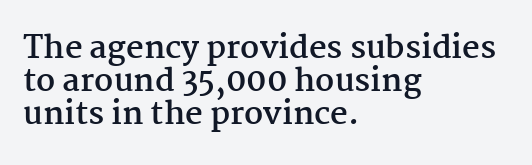
The image shows 31 px semibold serif type, upright; set left-aligned, tight line spacing (1.06x), normal letter spacing, not underlined; medium stroke contrast and a medium x-height.
